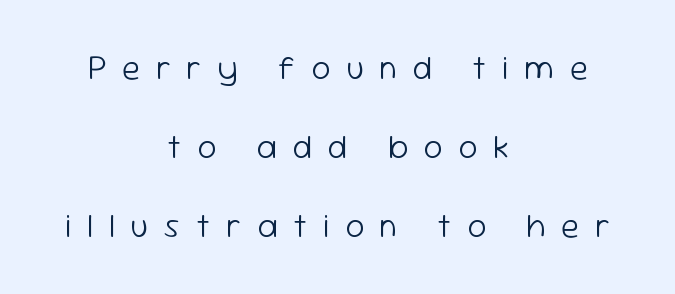
The image shows 33 px light sans-serif type, upright; set centered, loose line spacing (2.4x), unusually wide letter spacing (+0.48 em), not underlined; low stroke contrast and a medium x-height.
